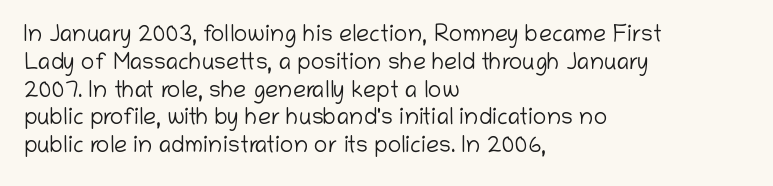
{"italic": "no", "bold": "no", "underline": "no", "align": "left", "line_spacing_ratio": 1.21, "letter_spacing": "normal", "letter_spacing_em": 0.0, "glyph_px": 23}
